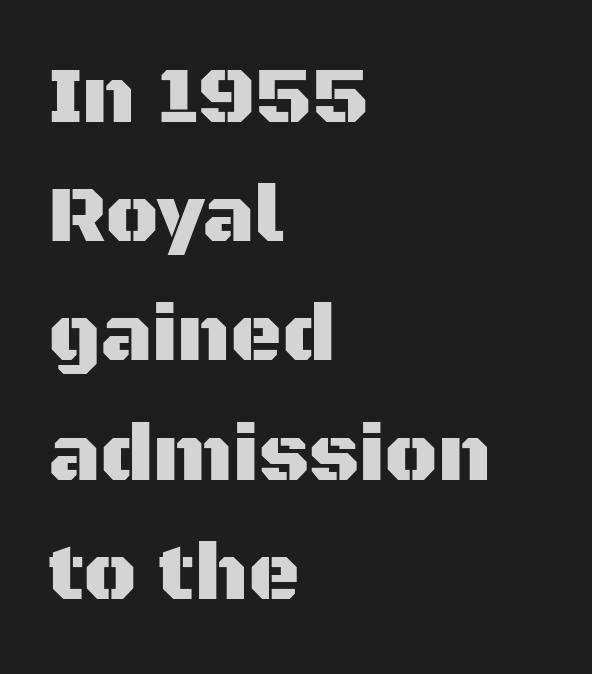
Q: Is the text italic (slanted)? A: No, it is upright.
Q: Is the typeface a serif or a sans-serif typeface? A: Sans-serif.
Q: Is the text underlined? A: No.
Q: How is the paragraph aligned? A: Left-aligned.
Q: Is the spacing between letters normal or unusually wide? A: Normal.
Q: Is the spacing between lines tight, normal or loose? A: Normal.
Q: Width (condensed, normal, or wide)? A: Normal.
Q: Stroke contrast? A: Medium.
Q: x-height? A: Large.
Q: Monospaced? A: No.
